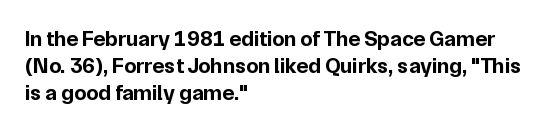
The image shows 22 px bold type, upright; set left-aligned, line spacing 1.23x, normal letter spacing, not underlined.
